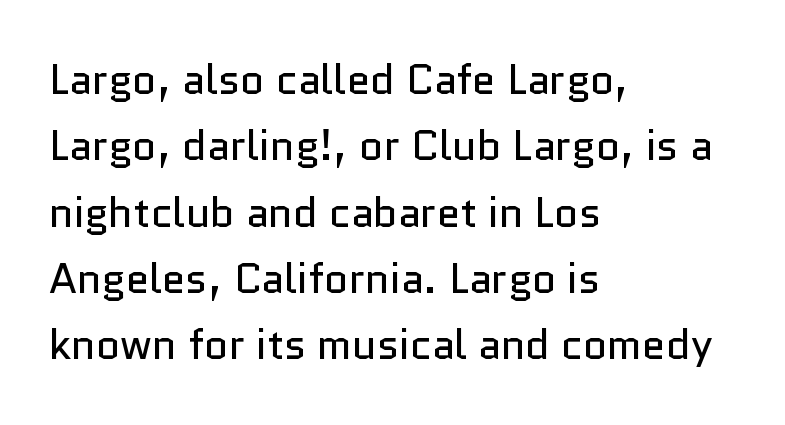
Does the leading feel generous? No, just average. The rendering uses natural spacing where letterforms have individual widths. These lines keep a tight, regular rhythm from letter to letter. The paragraph shown leans on its left margin. Weight class: somewhere from thin through regular.
